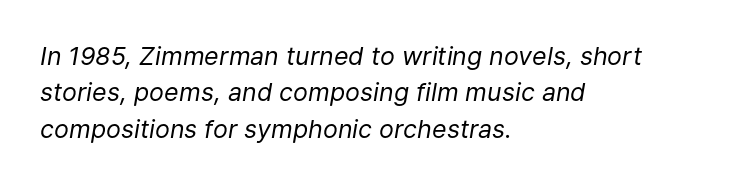
Counters stay open thanks to moderate or lighter strokes. Compared with typical paragraphs, the rows here are spaced about the same. The text carries the slant typical of an italic or oblique font. The specimen omits any rule beneath the text block's lines. The setting favours the left margin, as ordinary paragraphs usually do.
